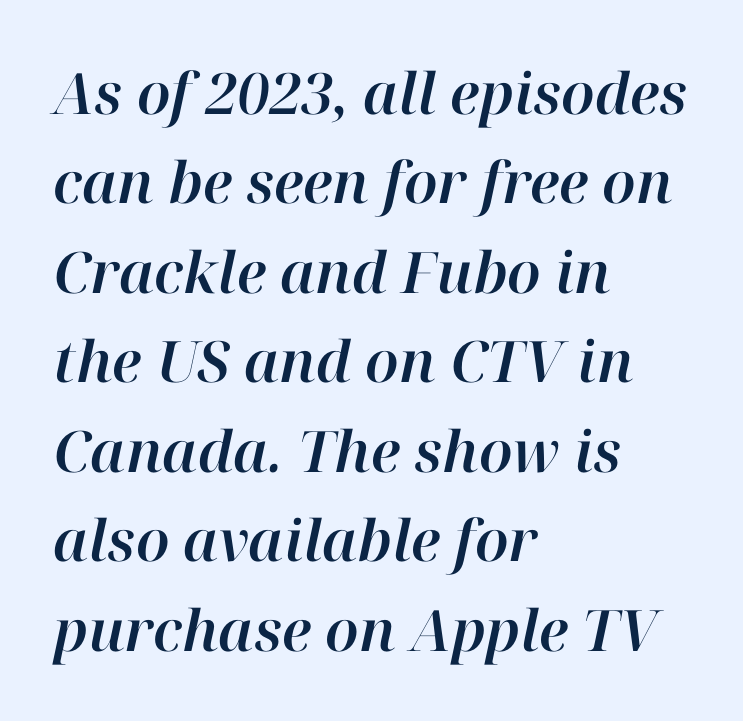
Q: Is the text italic (slanted)? A: Yes, it leans right by about 12 degrees.
Q: Is the text underlined? A: No.
Q: How is the paragraph aligned? A: Left-aligned.
Q: Is the spacing between letters normal or unusually wide? A: Normal.
Q: Is the spacing between lines tight, normal or loose? A: Normal.
Q: Width (condensed, normal, or wide)? A: Normal.
Q: Stroke contrast? A: High.
Q: x-height? A: Medium.
Q: Monospaced? A: No.
